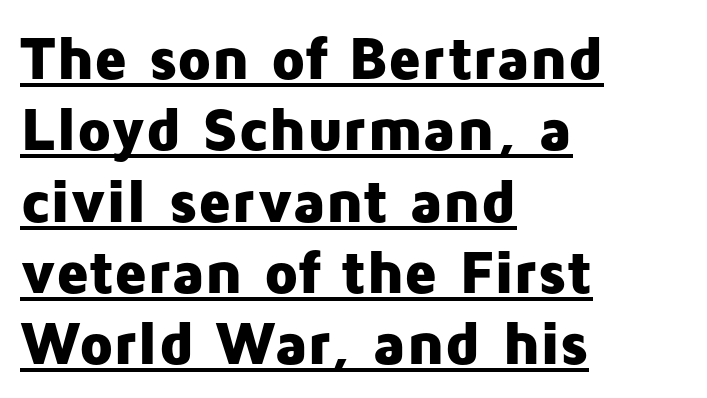
{"serif": "no", "italic": "no", "bold": "yes", "weight": "heavy", "width": "normal", "stroke_contrast": "low", "x_height": "medium", "monospaced": "no", "underline": "yes", "align": "left", "line_spacing_ratio": 1.17, "letter_spacing": "normal", "letter_spacing_em": 0.0, "glyph_px": 61}
